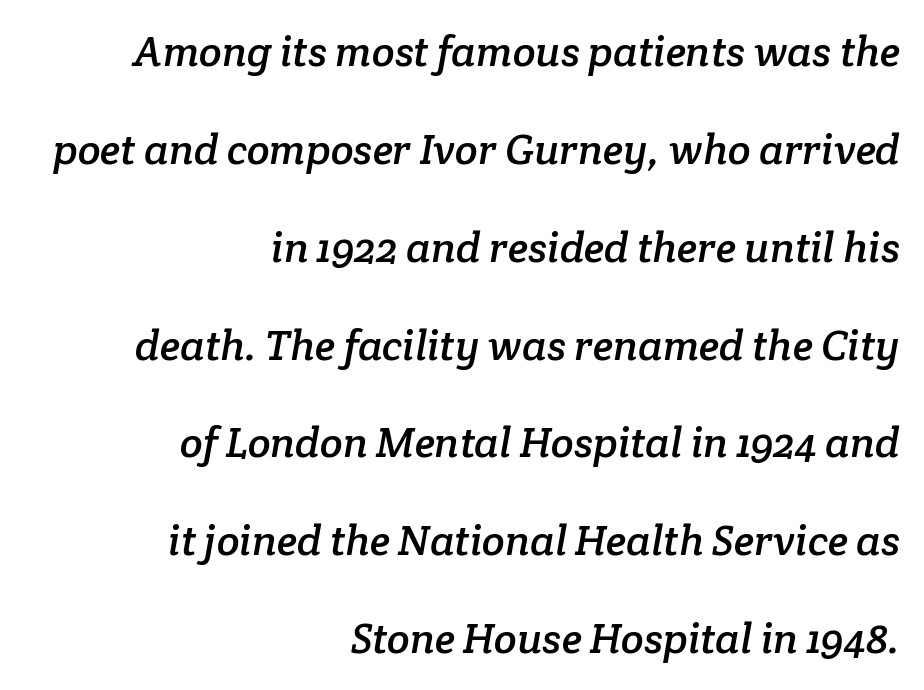
The image shows 42 px serif type; set right-aligned, loose line spacing (2.33x), normal letter spacing, not underlined; low stroke contrast and a medium x-height.
